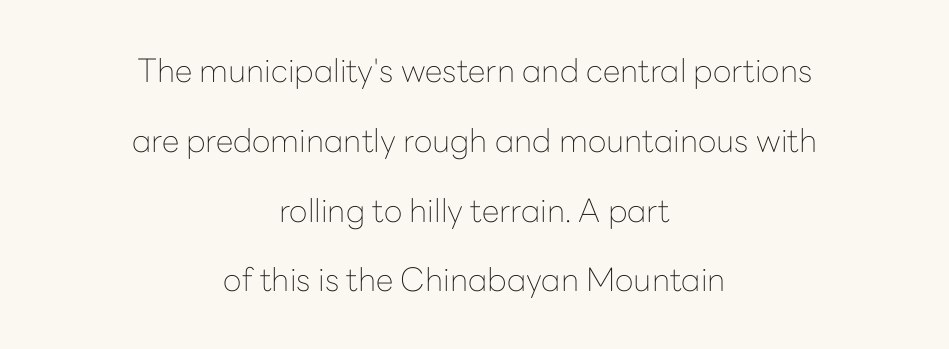
{"serif": "no", "italic": "no", "bold": "no", "weight": "thin", "width": "normal", "stroke_contrast": "low", "x_height": "medium", "monospaced": "no", "underline": "no", "align": "center", "line_spacing": "loose", "line_spacing_ratio": 2.18, "letter_spacing": "normal", "letter_spacing_em": 0.0, "glyph_px": 32}
